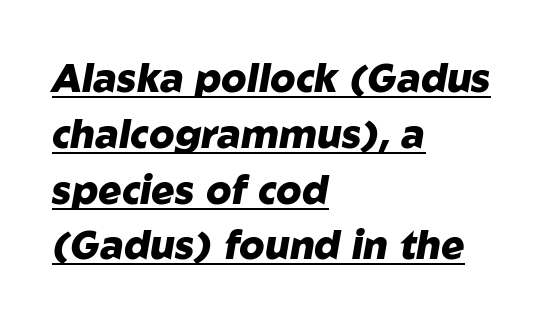
{"italic": "yes", "lean": "right", "slant_degrees": 10, "bold": "yes", "weight": "heavy", "width": "normal", "stroke_contrast": "low", "x_height": "medium", "monospaced": "no", "underline": "yes", "align": "left", "line_spacing": "normal", "line_spacing_ratio": 1.43, "letter_spacing": "normal", "letter_spacing_em": 0.0, "glyph_px": 39}
